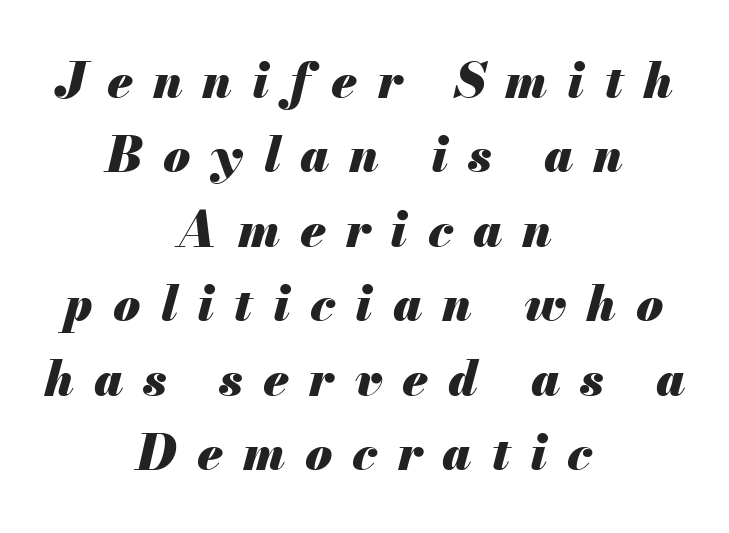
Q: Is the text bold? A: Yes.
Q: Is the text italic (slanted)? A: Yes, it leans right by about 13 degrees.
Q: Is the text underlined? A: No.
Q: How is the paragraph aligned? A: Centered.
Q: Is the spacing between letters normal or unusually wide? A: Unusually wide.
Q: Is the spacing between lines tight, normal or loose? A: Normal.
Q: Width (condensed, normal, or wide)? A: Normal.
Q: Stroke contrast? A: Medium.
Q: x-height? A: Small.
Q: Monospaced? A: No.
